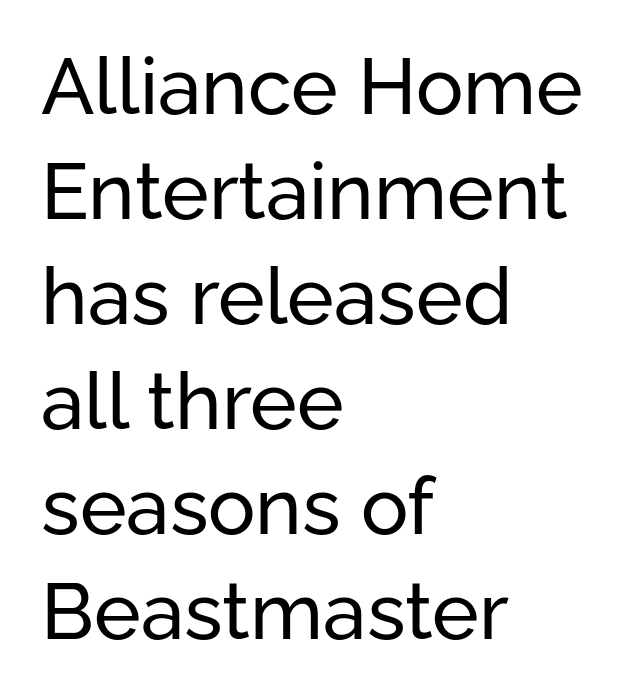
The image shows 79 px regular-weight sans-serif type, upright; set left-aligned, normal line spacing (1.33x), normal letter spacing, not underlined; low stroke contrast and a medium x-height.
